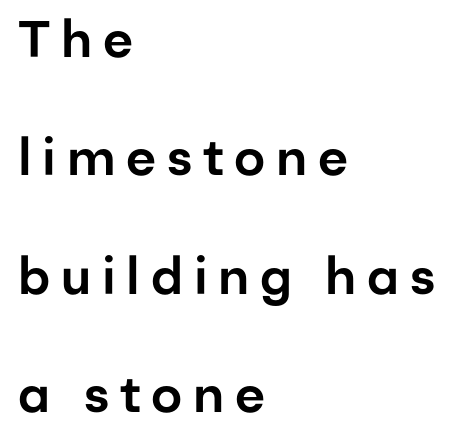
The image shows 51 px sans-serif type, upright; set left-aligned, loose line spacing (2.32x), unusually wide letter spacing (+0.21 em), not underlined; low stroke contrast and a medium x-height.
